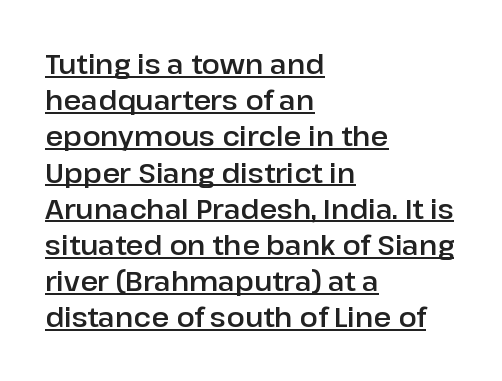
Each line of the rendering has a horizontal stroke beneath the glyphs. A classic flush-left, rag-right setting is used for this passage. The tracking reads as untouched default to a designer's eye. Upright lettering throughout. Does the leading feel generous? No, just average.
